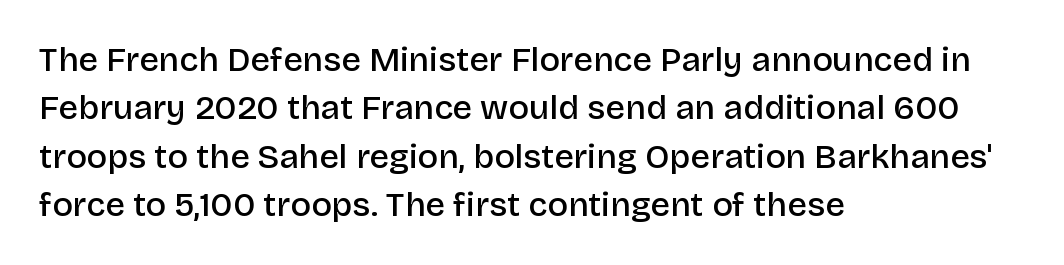
The image shows 34 px semibold sans-serif type, upright; set left-aligned, normal line spacing (1.42x), normal letter spacing, not underlined; low stroke contrast and a large x-height.
